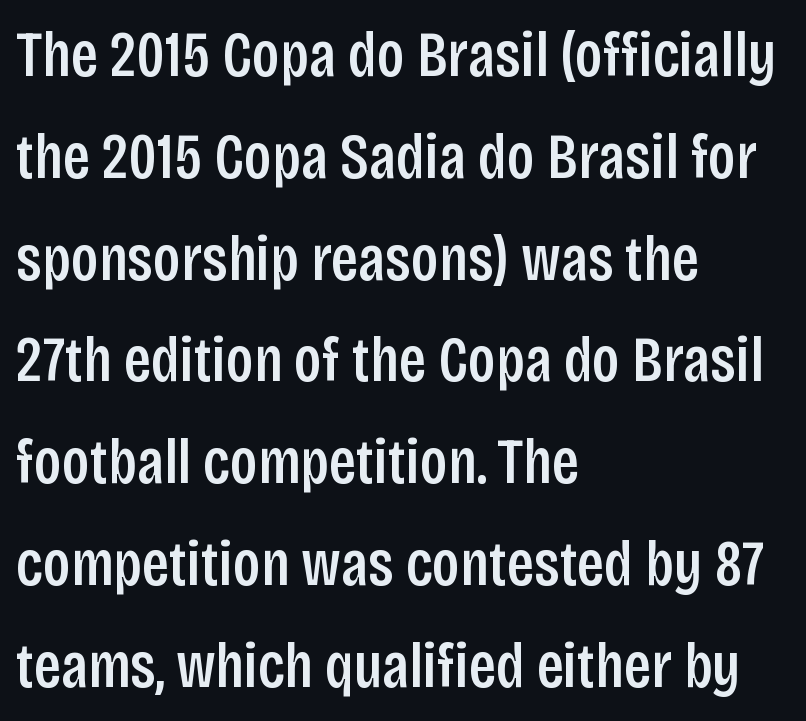
{"serif": "no", "italic": "no", "bold": "semi", "weight": "semibold", "width": "condensed", "stroke_contrast": "low", "x_height": "large", "monospaced": "no", "underline": "no", "align": "left", "line_spacing": "normal", "line_spacing_ratio": 1.59, "letter_spacing": "normal", "letter_spacing_em": 0.0, "glyph_px": 64}
